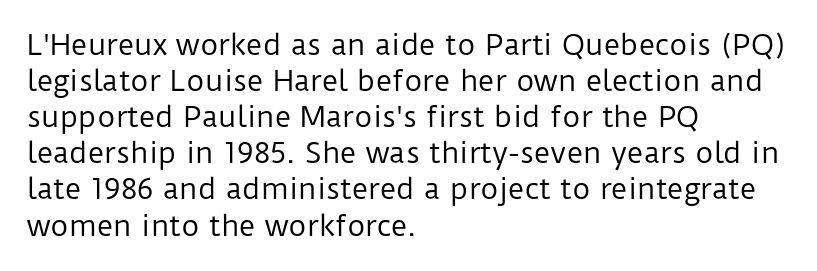
Proportional: the letters do not fall into vertical columns. Observe the ordinary spacing: letters are neighbours, not strangers. These lines sit exactly where default settings would place them. Line starts are locked; line ends wander. You can tell from the bare stems that sans-serif type was used.
